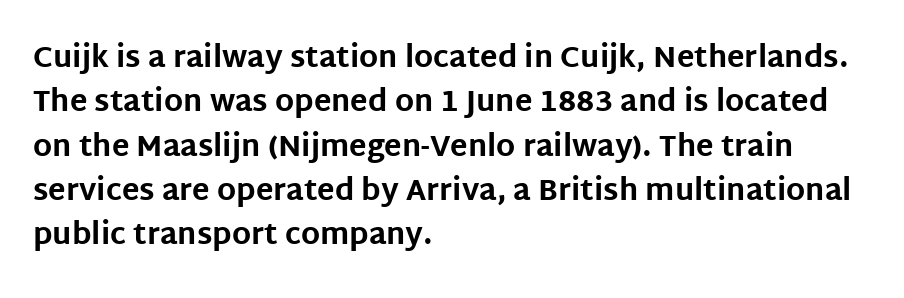
{"serif": "no", "italic": "no", "bold": "yes", "weight": "bold", "width": "normal", "stroke_contrast": "low", "x_height": "large", "monospaced": "no", "underline": "no", "align": "left", "line_spacing": "normal", "line_spacing_ratio": 1.53, "letter_spacing": "normal", "letter_spacing_em": 0.0, "glyph_px": 29}
